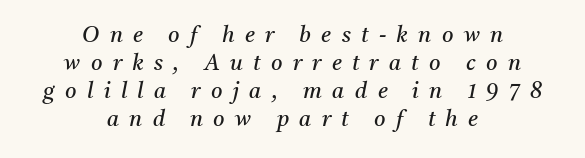
The image shows 22 px text type, italic (leaning right); set centered, normal line spacing (1.28x), unusually wide letter spacing (+0.47 em), not underlined.
